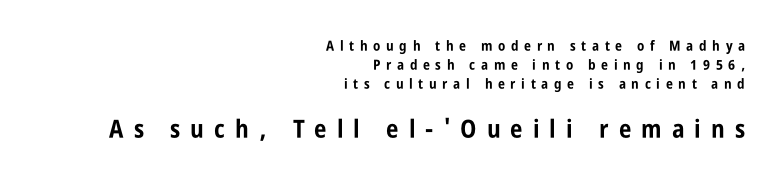
The lettering holds an erect, upright posture throughout. Set as a true bold cut, around the 700 mark. Underline: absent. Inter-character spacing is expanded well beyond the font's built-in metrics.
